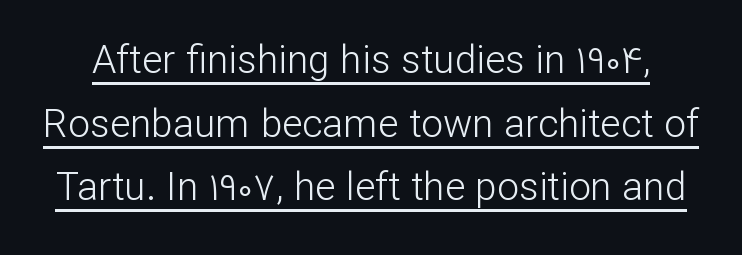
The image shows 39 px light sans-serif type, upright; set normal line spacing (1.63x), normal letter spacing, underlined; low stroke contrast and a medium x-height.
